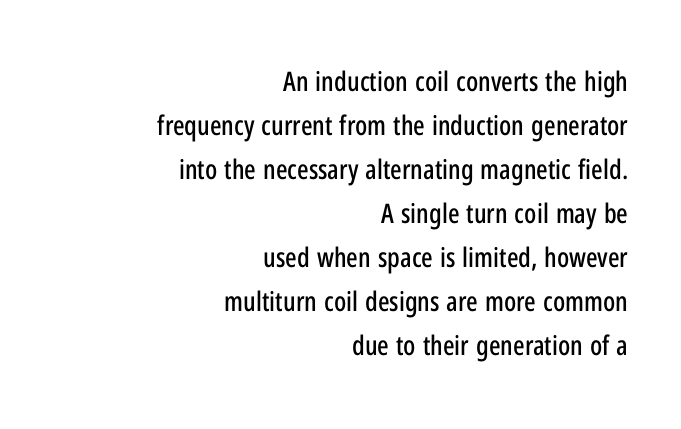
How would I describe the line gaps? Plain and ordinary. Posture: upright roman. Layout note: lines flush right. Tracking value appears to be zero — textbook default spacing. Descender tails drop into unmarked territory.
